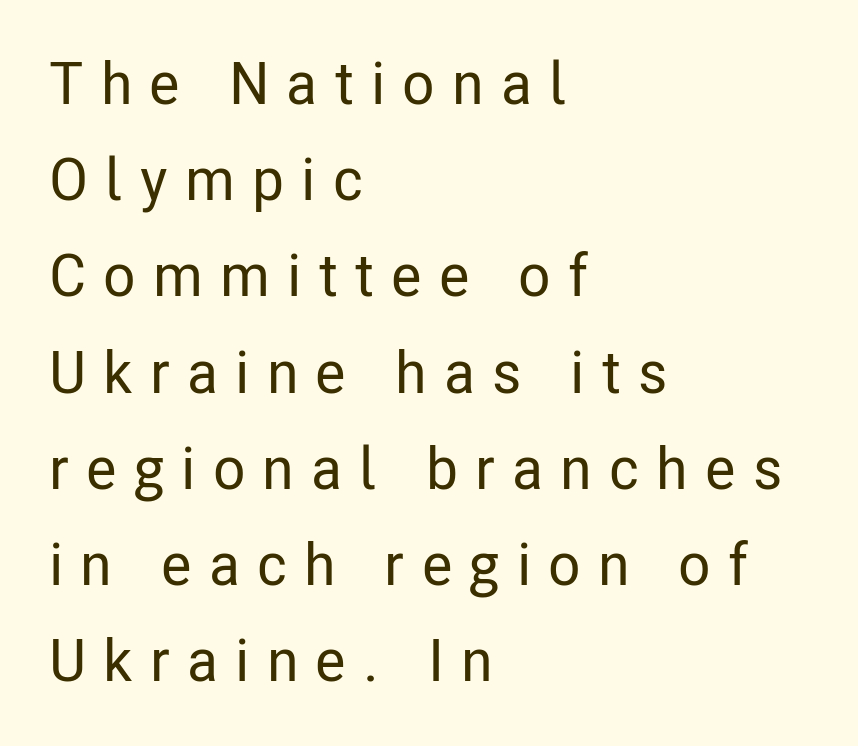
Q: Is the text italic (slanted)? A: No, it is upright.
Q: Is the typeface a serif or a sans-serif typeface? A: Sans-serif.
Q: Is the text underlined? A: No.
Q: How is the paragraph aligned? A: Left-aligned.
Q: Is the spacing between letters normal or unusually wide? A: Unusually wide.
Q: Is the spacing between lines tight, normal or loose? A: Normal.
Q: Width (condensed, normal, or wide)? A: Condensed.
Q: Stroke contrast? A: Low.
Q: x-height? A: Medium.
Q: Monospaced? A: No.
